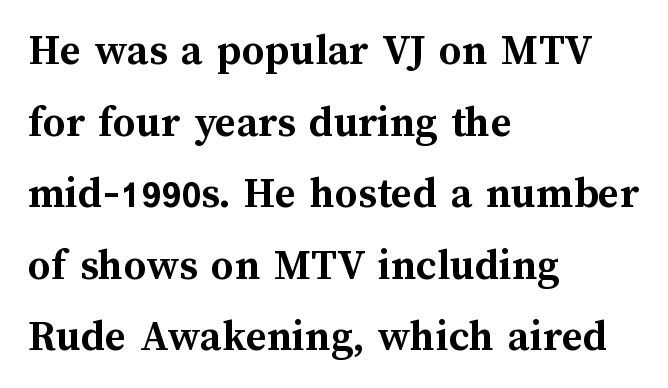
The image shows 45 px semibold type, upright; set left-aligned, normal line spacing (1.59x), normal letter spacing, not underlined; medium stroke contrast and a medium x-height.
